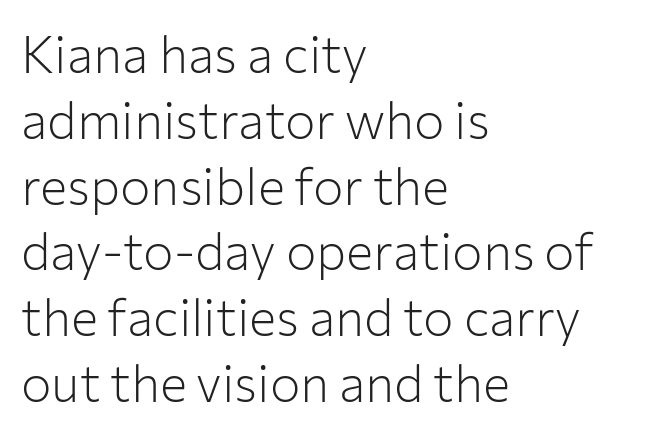
The image shows 51 px light sans-serif type, upright; set left-aligned, normal line spacing (1.29x), normal letter spacing, not underlined; low stroke contrast and a medium x-height.
